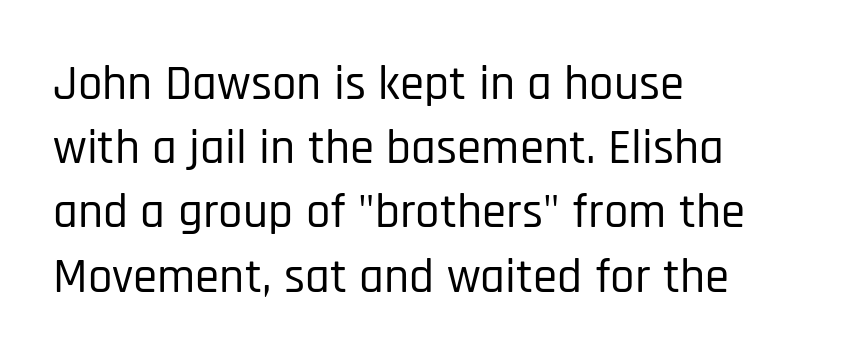
Q: Is the text italic (slanted)? A: No, it is upright.
Q: Is the typeface a serif or a sans-serif typeface? A: Sans-serif.
Q: Is the text underlined? A: No.
Q: How is the paragraph aligned? A: Left-aligned.
Q: Is the spacing between letters normal or unusually wide? A: Normal.
Q: Is the spacing between lines tight, normal or loose? A: Normal.
Q: Width (condensed, normal, or wide)? A: Condensed.
Q: Stroke contrast? A: Low.
Q: x-height? A: Large.
Q: Monospaced? A: No.
